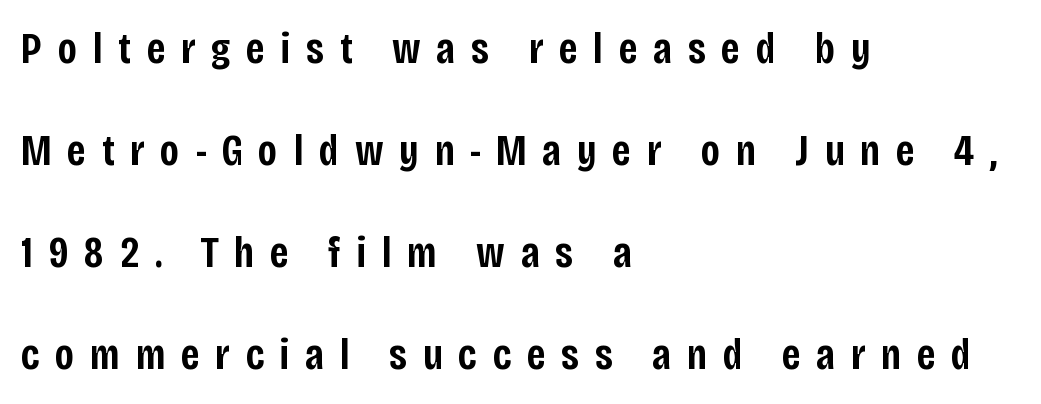
Q: Is the text bold? A: Semi-bold.
Q: Is the text italic (slanted)? A: No, it is upright.
Q: Is the typeface a serif or a sans-serif typeface? A: Sans-serif.
Q: Is the text underlined? A: No.
Q: How is the paragraph aligned? A: Left-aligned.
Q: Is the spacing between letters normal or unusually wide? A: Unusually wide.
Q: Is the spacing between lines tight, normal or loose? A: Loose.
Q: Width (condensed, normal, or wide)? A: Condensed.
Q: Stroke contrast? A: Low.
Q: x-height? A: Large.
Q: Monospaced? A: No.
